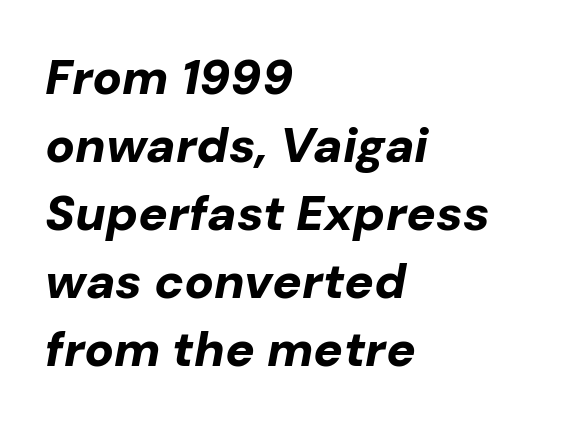
The image shows 49 px bold type, italic (leaning right); set left-aligned, normal line spacing (1.39x), normal letter spacing, not underlined; low stroke contrast and a medium x-height.
